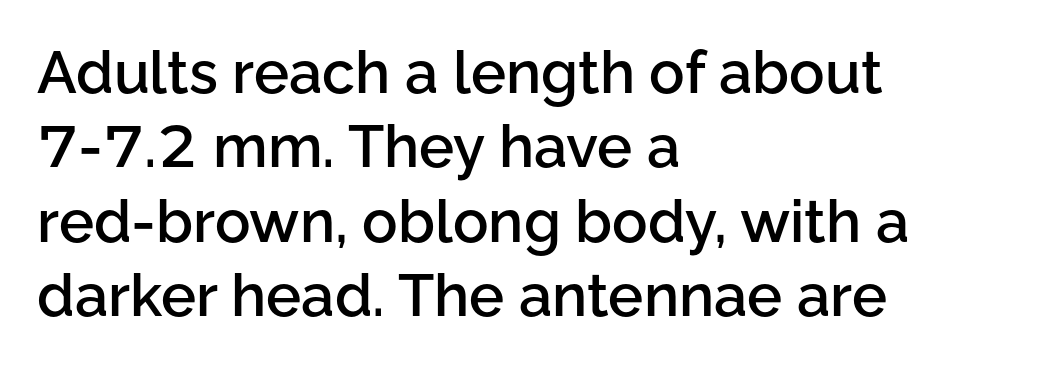
Q: Is the text bold? A: Semi-bold.
Q: Is the text italic (slanted)? A: No, it is upright.
Q: Is the typeface a serif or a sans-serif typeface? A: Sans-serif.
Q: Is the text underlined? A: No.
Q: How is the paragraph aligned? A: Left-aligned.
Q: Is the spacing between letters normal or unusually wide? A: Normal.
Q: Is the spacing between lines tight, normal or loose? A: Normal.
Q: Width (condensed, normal, or wide)? A: Normal.
Q: Stroke contrast? A: Low.
Q: x-height? A: Medium.
Q: Monospaced? A: No.
